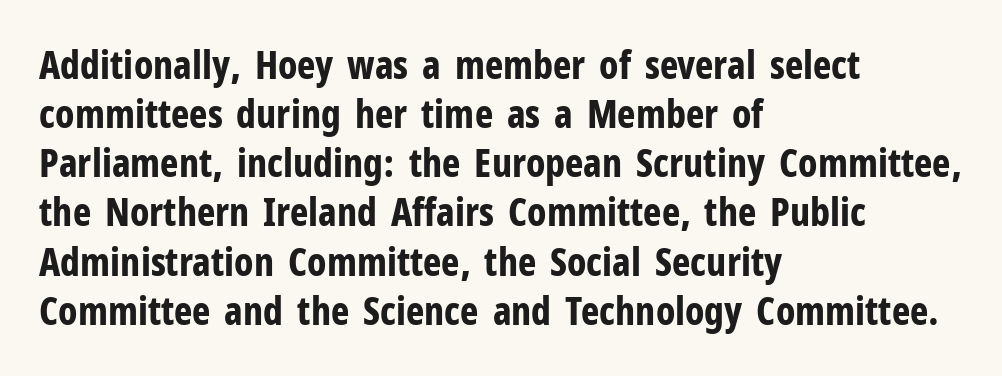
The image shows 39 px bold, condensed sans-serif type, upright; set left-aligned, normal line spacing (1.26x), normal letter spacing, not underlined; low stroke contrast and a medium x-height.
